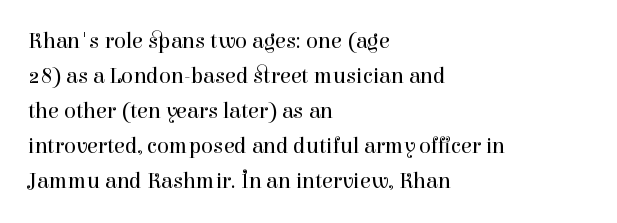
The image shows 22 px text type, upright; set left-aligned, normal line spacing (1.59x), normal letter spacing, not underlined.
